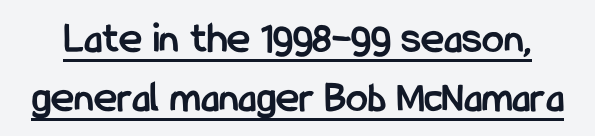
The image shows 44 px semibold, condensed sans-serif type, upright; set normal line spacing (1.33x), normal letter spacing, underlined; low stroke contrast and a medium x-height.
